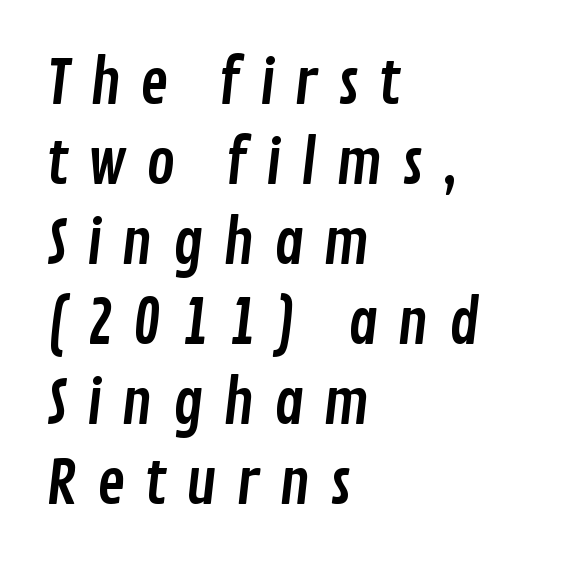
Q: Is the typeface a serif or a sans-serif typeface? A: Sans-serif.
Q: Is the text underlined? A: No.
Q: How is the paragraph aligned? A: Left-aligned.
Q: Is the spacing between letters normal or unusually wide? A: Unusually wide.
Q: Is the spacing between lines tight, normal or loose? A: Normal.
Q: Width (condensed, normal, or wide)? A: Condensed.
Q: Stroke contrast? A: Low.
Q: x-height? A: Medium.
Q: Monospaced? A: No.
